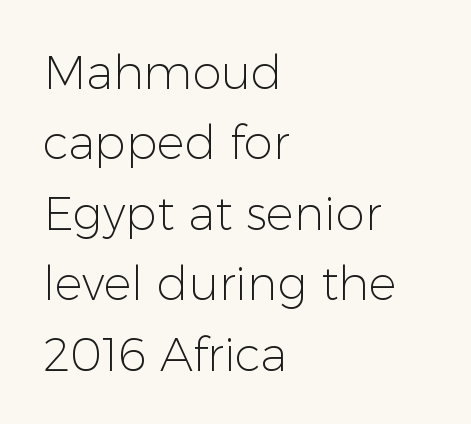
The image shows 47 px light sans-serif type, upright; set left-aligned, normal line spacing (1.5x), normal letter spacing, not underlined; low stroke contrast and a medium x-height.
